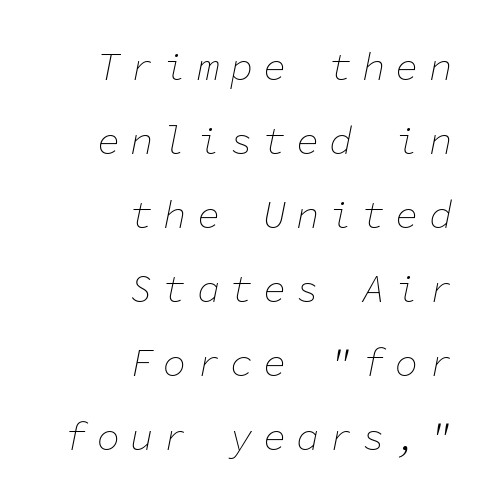
Q: Is the text bold? A: No.
Q: Is the text italic (slanted)? A: Yes, it leans right by about 11 degrees.
Q: Is the text underlined? A: No.
Q: How is the paragraph aligned? A: Right-aligned.
Q: Is the spacing between letters normal or unusually wide? A: Unusually wide.
Q: Is the spacing between lines tight, normal or loose? A: Loose.
Q: Width (condensed, normal, or wide)? A: Normal.
Q: Stroke contrast? A: Low.
Q: x-height? A: Medium.
Q: Monospaced? A: Yes.
